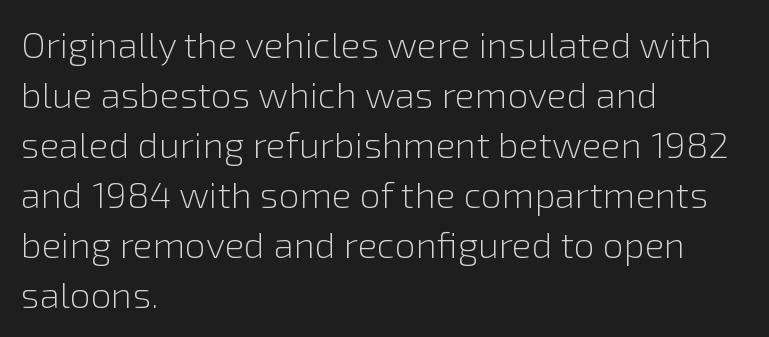
Q: Is the text bold? A: No.
Q: Is the text italic (slanted)? A: No, it is upright.
Q: Is the typeface a serif or a sans-serif typeface? A: Sans-serif.
Q: Is the text underlined? A: No.
Q: How is the paragraph aligned? A: Left-aligned.
Q: Is the spacing between letters normal or unusually wide? A: Normal.
Q: Is the spacing between lines tight, normal or loose? A: Normal.
Q: Width (condensed, normal, or wide)? A: Normal.
Q: Stroke contrast? A: Low.
Q: x-height? A: Medium.
Q: Monospaced? A: No.
